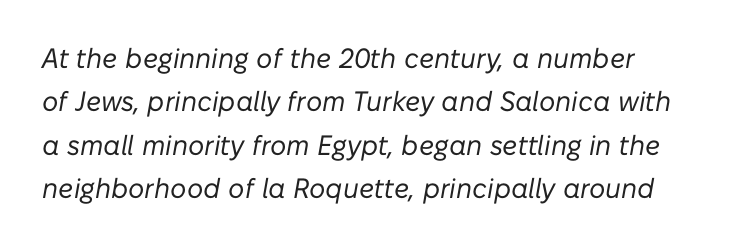
The glyphs look as if they've been sheared to an angle. Think of a printed novel: that variable character pitch is what you see here. Counters stay open thanks to moderate or lighter strokes. The passage shown stacks its lines at a standard gap. The face used here is rendered with its standard letterfit.
